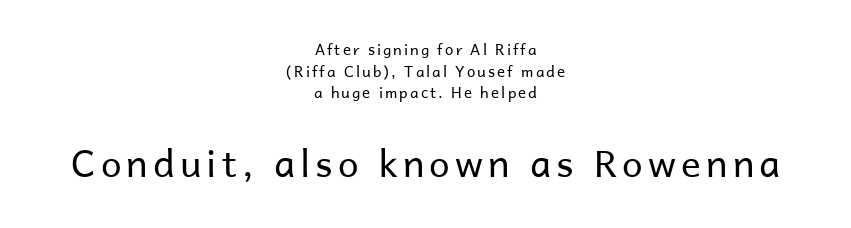
The image shows 37 px regular-weight sans-serif type, upright; set centered, normal line spacing (1.45x), not underlined; the second (bottom) block is 2.47x larger; low stroke contrast and a medium x-height.
